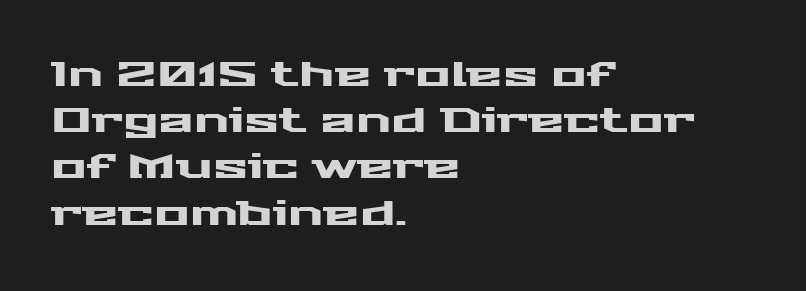
Q: Is the text italic (slanted)? A: No, it is upright.
Q: Is the typeface a serif or a sans-serif typeface? A: Sans-serif.
Q: Is the text underlined? A: No.
Q: How is the paragraph aligned? A: Left-aligned.
Q: Is the spacing between letters normal or unusually wide? A: Normal.
Q: Is the spacing between lines tight, normal or loose? A: Normal.
Q: Width (condensed, normal, or wide)? A: Wide.
Q: Stroke contrast? A: Medium.
Q: x-height? A: Medium.
Q: Monospaced? A: No.
